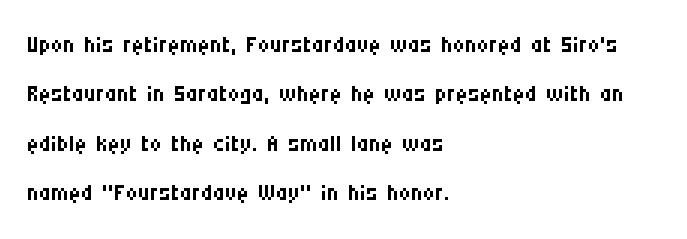
The image shows 33 px regular-weight, condensed sans-serif type, upright; set left-aligned, normal line spacing (1.5x), normal letter spacing, not underlined; medium stroke contrast and a large x-height.
